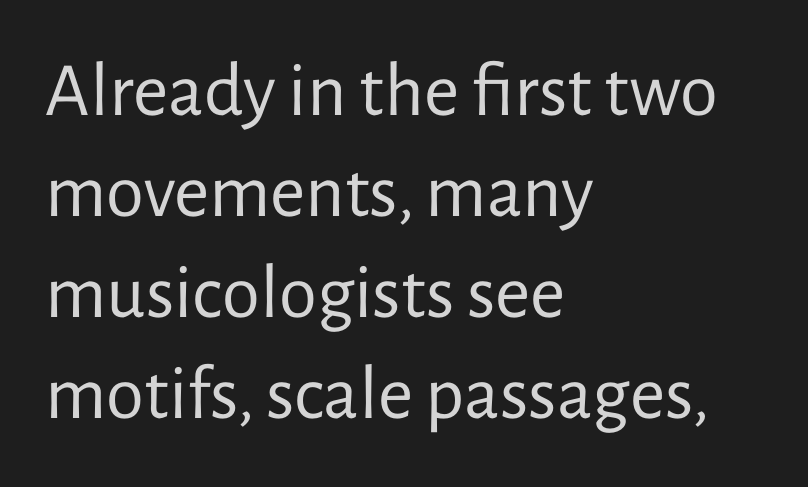
{"serif": "no", "italic": "no", "bold": "no", "weight": "regular", "width": "normal", "stroke_contrast": "low", "x_height": "medium", "monospaced": "no", "underline": "no", "align": "left", "line_spacing": "normal", "line_spacing_ratio": 1.31, "letter_spacing": "normal", "letter_spacing_em": 0.0, "glyph_px": 77}
